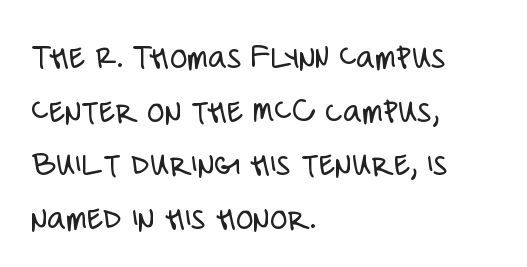
Q: Is the text bold? A: No.
Q: Is the text italic (slanted)? A: No, it is upright.
Q: Is the typeface a serif or a sans-serif typeface? A: Sans-serif.
Q: Is the text underlined? A: No.
Q: How is the paragraph aligned? A: Left-aligned.
Q: Is the spacing between letters normal or unusually wide? A: Normal.
Q: Is the spacing between lines tight, normal or loose? A: Normal.
Q: Width (condensed, normal, or wide)? A: Condensed.
Q: Stroke contrast? A: Low.
Q: x-height? A: Large.
Q: Monospaced? A: No.
